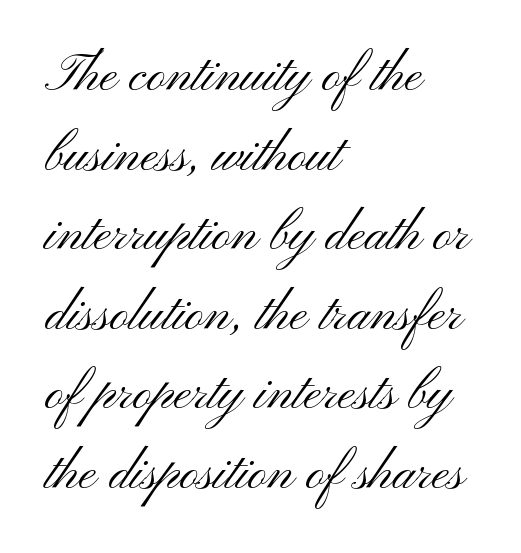
Q: Is the text bold? A: No.
Q: Is the text italic (slanted)? A: Yes.
Q: Is the typeface a serif or a sans-serif typeface? A: Sans-serif.
Q: Is the text underlined? A: No.
Q: How is the paragraph aligned? A: Left-aligned.
Q: Is the spacing between letters normal or unusually wide? A: Normal.
Q: Is the spacing between lines tight, normal or loose? A: Normal.
Q: Width (condensed, normal, or wide)? A: Wide.
Q: Stroke contrast? A: Medium.
Q: x-height? A: Small.
Q: Monospaced? A: No.
